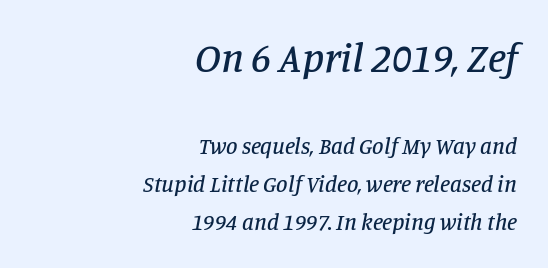
Is this a sans? No — the strokes have serifs. Compare the two chunks: the upper has the greater cap height. The rendering keeps characters at their native spacing. Words float on clear page, feet unadorned. Style check: oblique.
